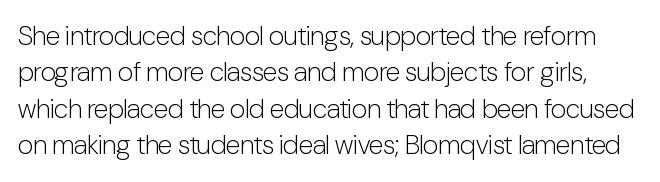
Q: Is the text bold? A: No.
Q: Is the text italic (slanted)? A: No, it is upright.
Q: Is the text underlined? A: No.
Q: Is the spacing between letters normal or unusually wide? A: Normal.
Q: Is the spacing between lines tight, normal or loose? A: Normal.
